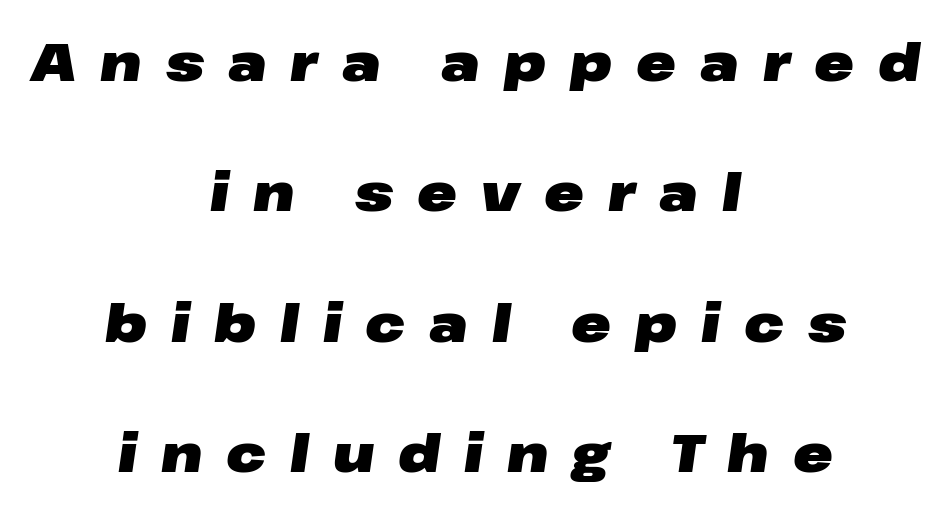
{"italic": "yes", "lean": "right", "slant_degrees": 8, "bold": "yes", "weight": "heavy", "width": "wide", "stroke_contrast": "low", "x_height": "medium", "monospaced": "no", "underline": "no", "align": "center", "line_spacing": "loose", "line_spacing_ratio": 2.46, "letter_spacing": "wide", "letter_spacing_em": 0.45, "glyph_px": 53}
